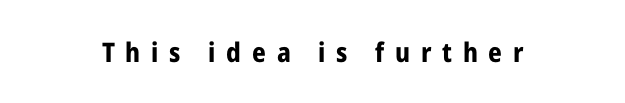
Underline: absent. The lettering holds an erect, upright posture throughout. Notice how thick the strokes are: this is what a full bold looks like. Here the glyphs are tracked loosely, breaking word shapes into spaced letters.
